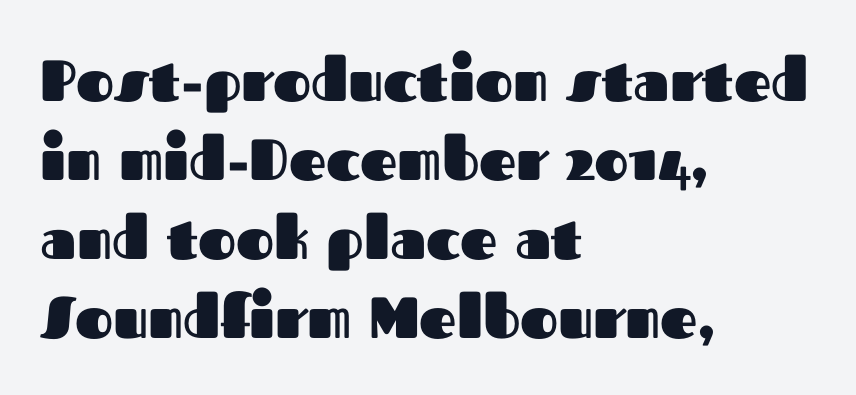
Q: Is the text bold? A: Yes.
Q: Is the text italic (slanted)? A: No, it is upright.
Q: Is the typeface a serif or a sans-serif typeface? A: Sans-serif.
Q: Is the text underlined? A: No.
Q: How is the paragraph aligned? A: Left-aligned.
Q: Is the spacing between letters normal or unusually wide? A: Normal.
Q: Is the spacing between lines tight, normal or loose? A: Normal.
Q: Width (condensed, normal, or wide)? A: Normal.
Q: Stroke contrast? A: Medium.
Q: x-height? A: Medium.
Q: Monospaced? A: No.
